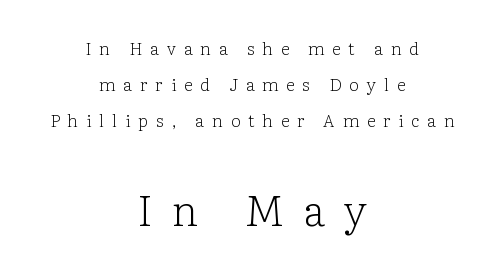
{"serif": "yes", "italic": "no", "bold": "no", "weight": "light", "width": "normal", "stroke_contrast": "low", "x_height": "medium", "monospaced": "no", "underline": "no", "align": "center", "line_spacing": "loose", "line_spacing_ratio": 2.13, "letter_spacing": "wide", "letter_spacing_em": 0.47, "larger_block": "second", "size_ratio": 2.47, "glyph_px": 42}
